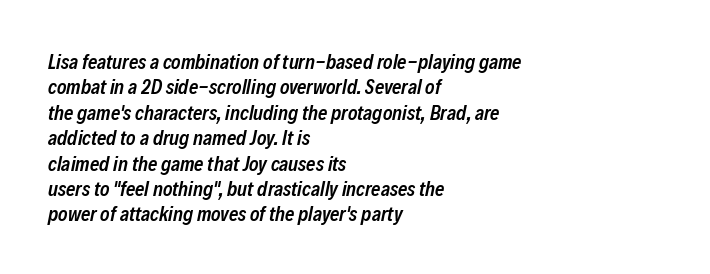
{"italic": "yes", "lean": "right", "slant_degrees": 12, "bold": "semi", "underline": "no", "align": "left", "line_spacing": "normal", "line_spacing_ratio": 1.27, "letter_spacing": "normal", "letter_spacing_em": 0.0, "glyph_px": 20}
